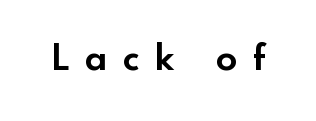
Looks like regular typesetting: each glyph gets only the width it needs. Vertical strokes here are truly vertical. You can tell from the bare stems that sans-serif type was used. This is heavy type, rendered in bold.
